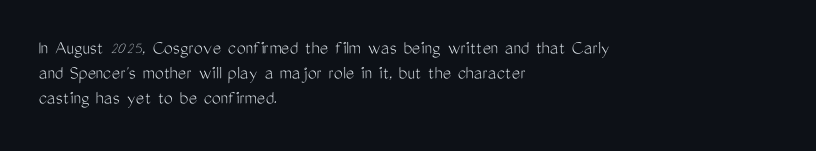
{"italic": "no", "bold": "no", "underline": "no", "align": "left", "line_spacing_ratio": 1.24, "letter_spacing": "normal", "letter_spacing_em": 0.0, "glyph_px": 20}
